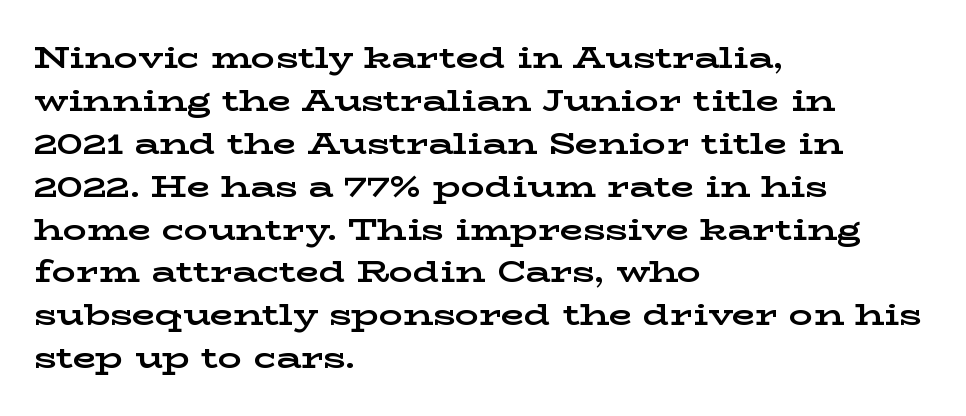
Q: Is the text bold? A: Yes.
Q: Is the text italic (slanted)? A: No, it is upright.
Q: Is the typeface a serif or a sans-serif typeface? A: Serif.
Q: Is the text underlined? A: No.
Q: How is the paragraph aligned? A: Left-aligned.
Q: Is the spacing between letters normal or unusually wide? A: Normal.
Q: Is the spacing between lines tight, normal or loose? A: Normal.
Q: Width (condensed, normal, or wide)? A: Wide.
Q: Stroke contrast? A: Low.
Q: x-height? A: Medium.
Q: Monospaced? A: No.
